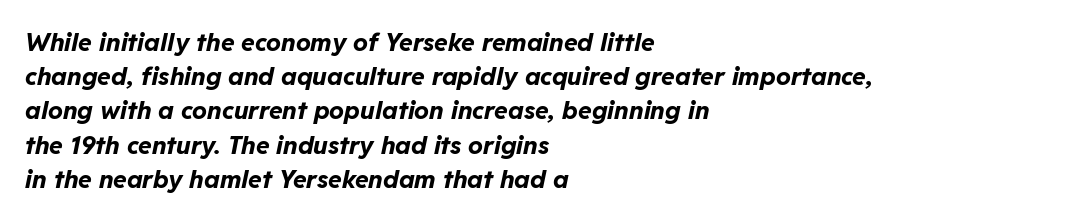
The image shows 25 px bold type, italic (leaning right); set left-aligned, normal line spacing (1.37x), normal letter spacing, not underlined.
